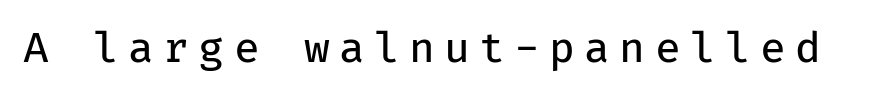
Q: Is the text bold? A: No.
Q: Is the text italic (slanted)? A: No, it is upright.
Q: Is the typeface a serif or a sans-serif typeface? A: Sans-serif.
Q: Is the text underlined? A: No.
Q: Is the spacing between letters normal or unusually wide? A: Unusually wide.
Q: Width (condensed, normal, or wide)? A: Normal.
Q: Stroke contrast? A: Low.
Q: x-height? A: Medium.
Q: Monospaced? A: Yes.
